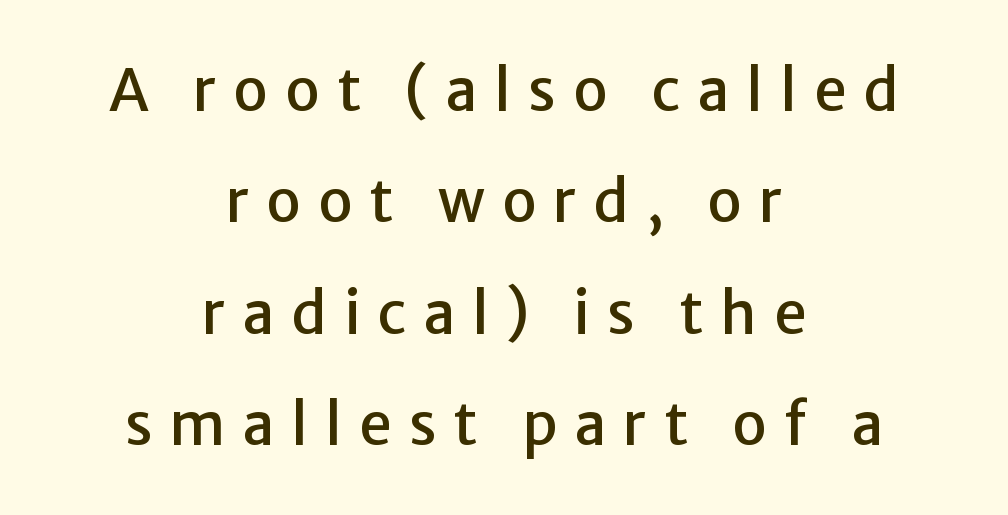
The image shows 58 px sans-serif type, upright; set centered, loose line spacing (1.92x), unusually wide letter spacing (+0.29 em), not underlined; low stroke contrast and a medium x-height.
